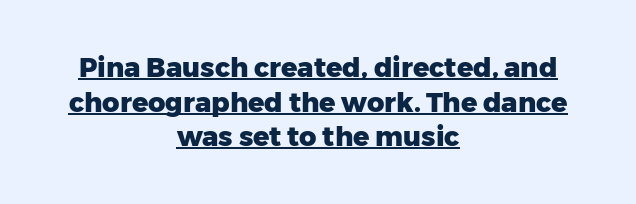
{"italic": "no", "bold": "yes", "underline": "yes", "align": "center", "line_spacing": "normal", "line_spacing_ratio": 1.28, "letter_spacing": "normal", "letter_spacing_em": 0.0, "glyph_px": 27}
